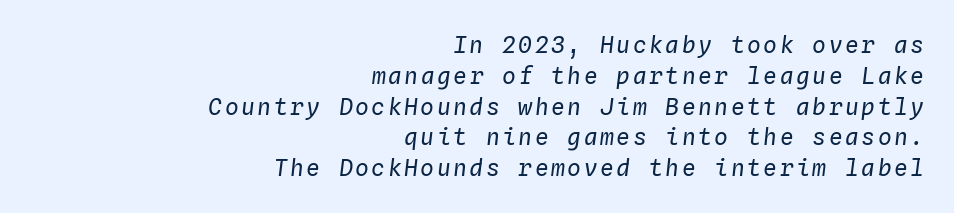
Emphasis-style slanted type is in use. Horizontal bands of white between lines are of average thickness. Each row of text sits above clean, open space. Unbolded letterforms with no extra heft.
